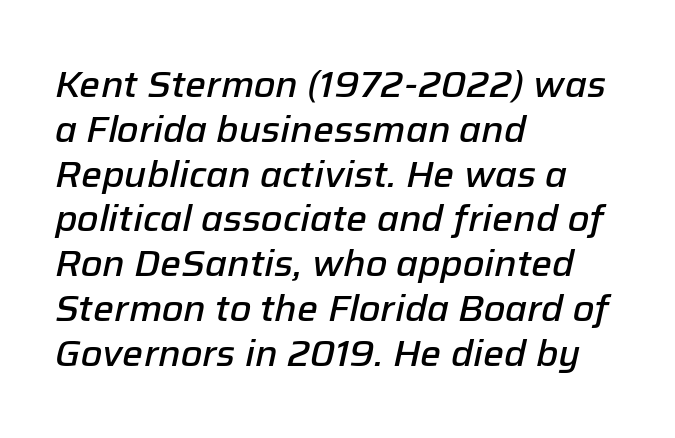
The image shows 37 px semibold type, italic (leaning right); set left-aligned, line spacing 1.21x, normal letter spacing, not underlined; low stroke contrast and a medium x-height.
